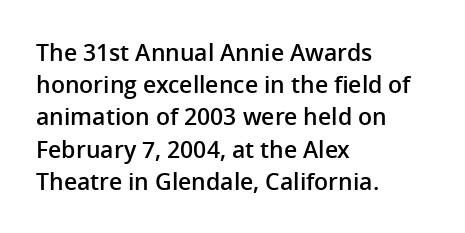
Q: Is the text bold? A: Semi-bold.
Q: Is the text italic (slanted)? A: No, it is upright.
Q: Is the text underlined? A: No.
Q: How is the paragraph aligned? A: Left-aligned.
Q: Is the spacing between letters normal or unusually wide? A: Normal.
Q: Is the spacing between lines tight, normal or loose? A: Normal.
